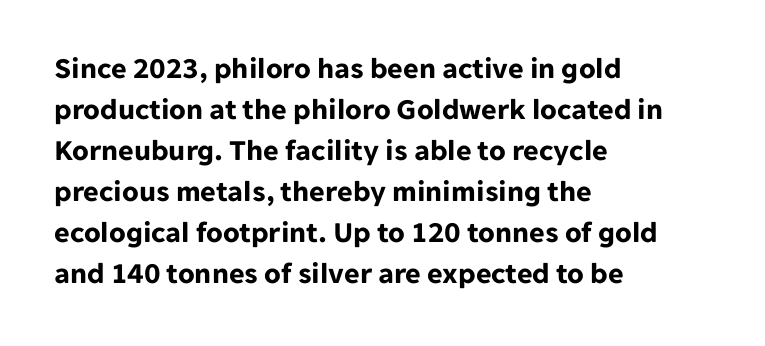
Nothing unusual about the tracking: characters are spaced as the font intends. The text was rendered using a sans face with plain stroke endings. Students, this is bold: see how much ink each stroke carries. The letters advance in unequal steps, a hallmark of proportional type. Line starts are locked; line ends wander. The passage shown stacks its lines at a standard gap.
